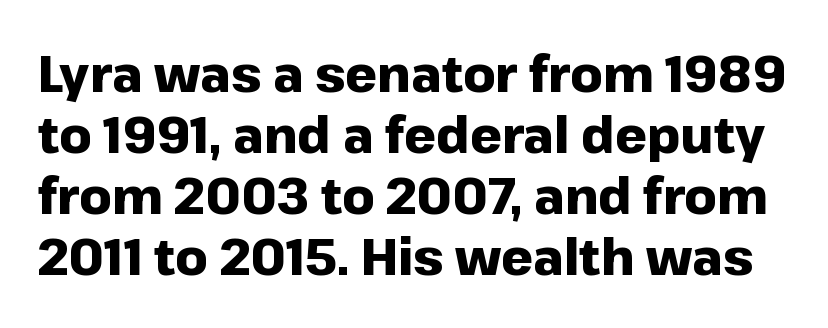
The image shows 50 px heavy sans-serif type, upright; set line spacing 1.22x, normal letter spacing, not underlined; low stroke contrast and a medium x-height.
